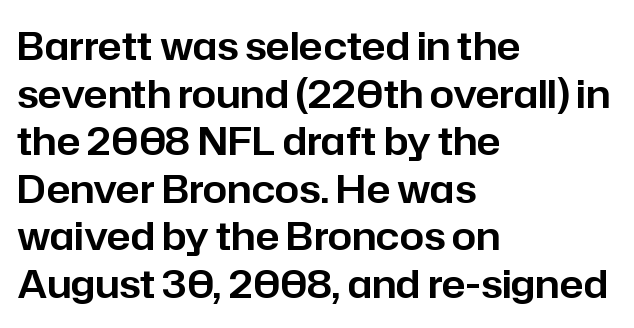
The image shows 39 px sans-serif type, upright; set left-aligned, line spacing 1.22x, normal letter spacing, not underlined; low stroke contrast and a medium x-height.
